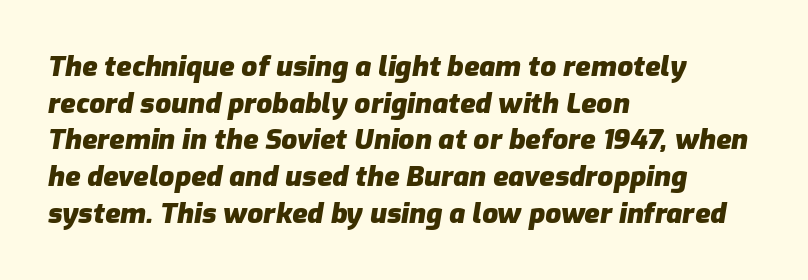
{"italic": "yes", "lean": "right", "slant_degrees": 9, "bold": "yes", "weight": "heavy", "width": "normal", "stroke_contrast": "low", "x_height": "medium", "monospaced": "no", "underline": "no", "align": "left", "line_spacing": "normal", "line_spacing_ratio": 1.31, "letter_spacing": "normal", "letter_spacing_em": 0.0, "glyph_px": 28}
